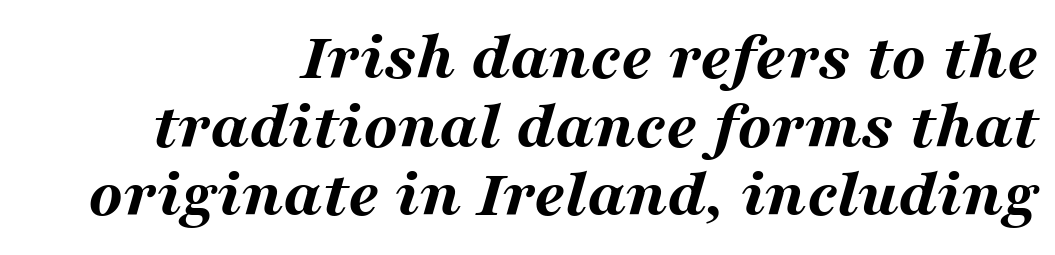
Q: Is the text bold? A: Yes.
Q: Is the text italic (slanted)? A: Yes, it leans right by about 16 degrees.
Q: Is the text underlined? A: No.
Q: How is the paragraph aligned? A: Right-aligned.
Q: Is the spacing between letters normal or unusually wide? A: Normal.
Q: Is the spacing between lines tight, normal or loose? A: Tight.
Q: Width (condensed, normal, or wide)? A: Wide.
Q: Stroke contrast? A: Medium.
Q: x-height? A: Medium.
Q: Monospaced? A: No.
